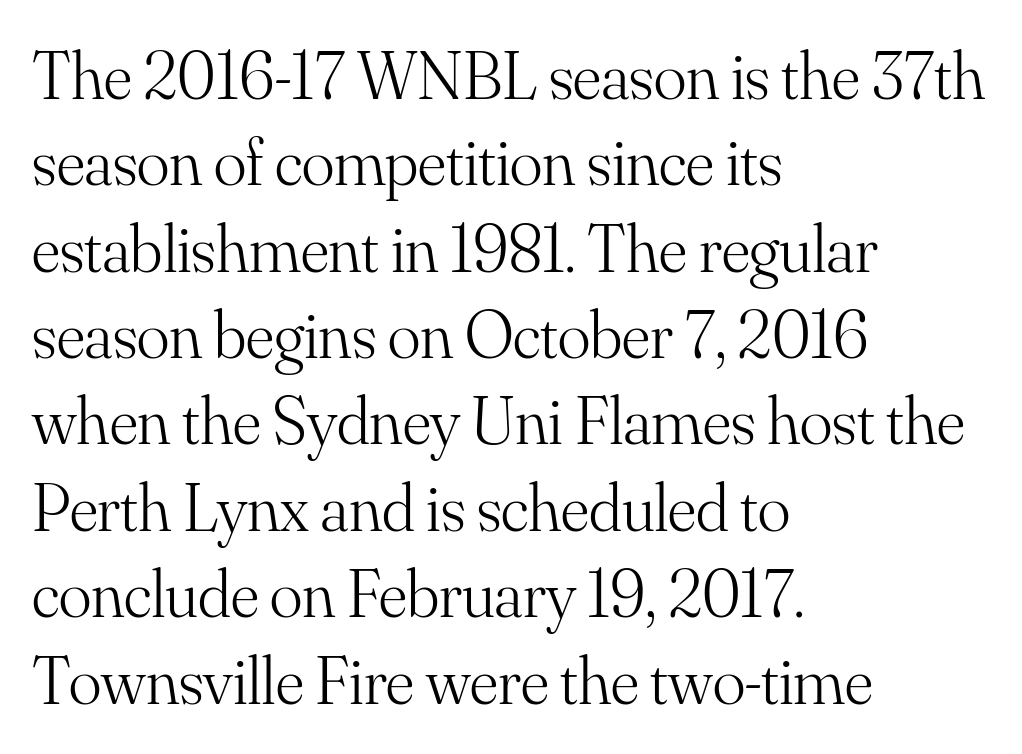
Q: Is the text bold? A: No.
Q: Is the text italic (slanted)? A: No, it is upright.
Q: Is the typeface a serif or a sans-serif typeface? A: Serif.
Q: Is the text underlined? A: No.
Q: How is the paragraph aligned? A: Left-aligned.
Q: Is the spacing between letters normal or unusually wide? A: Normal.
Q: Is the spacing between lines tight, normal or loose? A: Normal.
Q: Width (condensed, normal, or wide)? A: Normal.
Q: Stroke contrast? A: Medium.
Q: x-height? A: Small.
Q: Monospaced? A: No.
